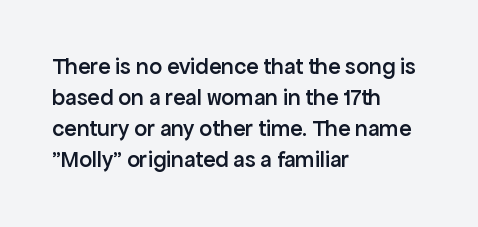
Q: Is the text bold? A: Semi-bold.
Q: Is the text italic (slanted)? A: No, it is upright.
Q: Is the text underlined? A: No.
Q: How is the paragraph aligned? A: Left-aligned.
Q: Is the spacing between letters normal or unusually wide? A: Normal.
Q: Is the spacing between lines tight, normal or loose? A: Normal.
